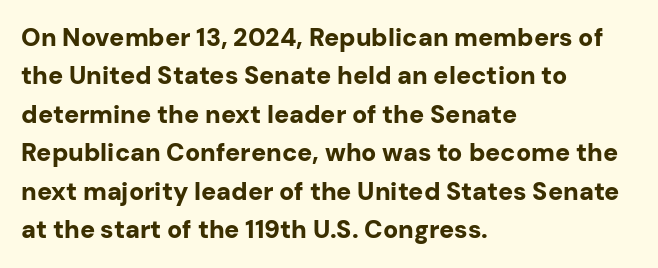
The image shows 25 px bold type, upright; set left-aligned, normal line spacing (1.54x), normal letter spacing, not underlined.
